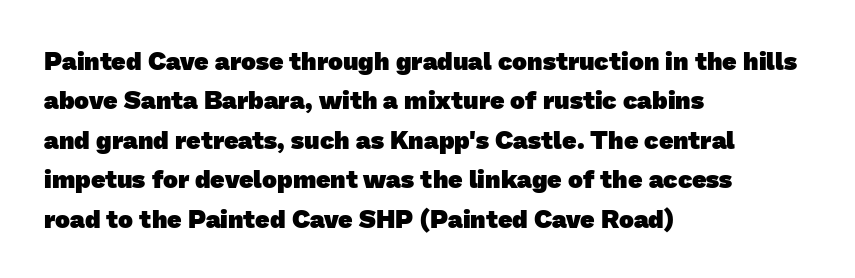
The image shows 25 px bold type; set left-aligned, normal line spacing (1.58x), normal letter spacing, not underlined.
